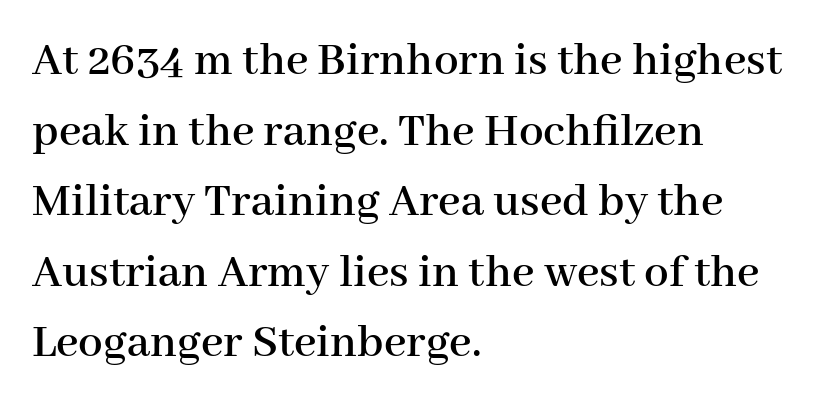
Q: Is the text italic (slanted)? A: No, it is upright.
Q: Is the typeface a serif or a sans-serif typeface? A: Serif.
Q: Is the text underlined? A: No.
Q: How is the paragraph aligned? A: Left-aligned.
Q: Is the spacing between letters normal or unusually wide? A: Normal.
Q: Is the spacing between lines tight, normal or loose? A: Normal.
Q: Width (condensed, normal, or wide)? A: Normal.
Q: Stroke contrast? A: High.
Q: x-height? A: Medium.
Q: Monospaced? A: No.
